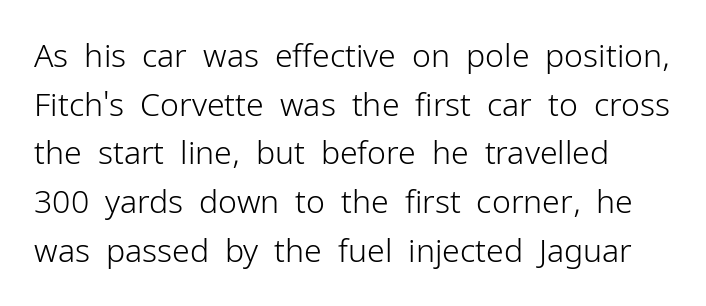
Each new line begins a customary step beneath the previous one. Between one letter and the next there's only the usual sliver of space. The typeface has the unassuming heft of standard copy or less. The strip under each line holds only bare page. You could not count columns in this text — the font is proportionally spaced.
